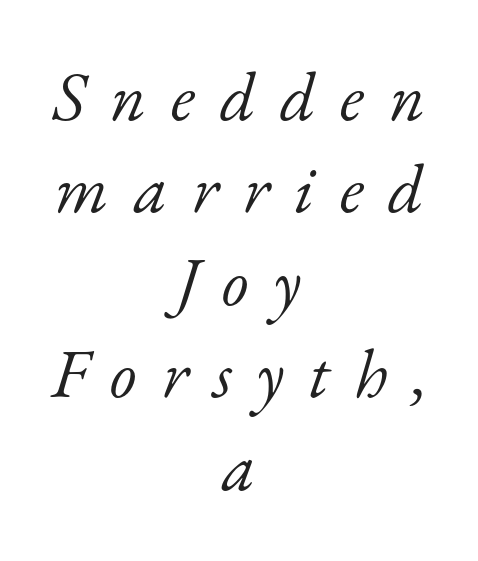
{"serif": "yes", "italic": "yes", "lean": "right", "slant_degrees": 17, "bold": "no", "weight": "light", "width": "normal", "stroke_contrast": "low", "x_height": "small", "monospaced": "no", "underline": "no", "align": "center", "line_spacing": "normal", "line_spacing_ratio": 1.34, "letter_spacing": "wide", "letter_spacing_em": 0.36, "glyph_px": 69}
